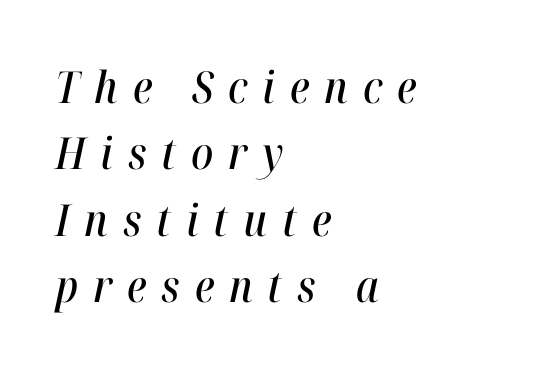
The letterforms stand isolated, each surrounded by extra space. Character widths vary here, with narrow letters taking less room than wide ones. Rendered with sloped, italic letterforms. All the whitespace from short lines collects on the right.
